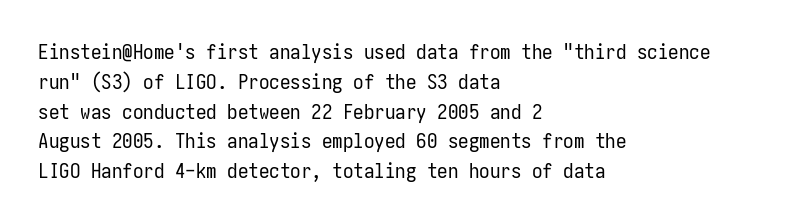
Q: Is the text bold? A: No.
Q: Is the text italic (slanted)? A: No, it is upright.
Q: Is the text underlined? A: No.
Q: How is the paragraph aligned? A: Left-aligned.
Q: Is the spacing between letters normal or unusually wide? A: Normal.
Q: Is the spacing between lines tight, normal or loose? A: Normal.
